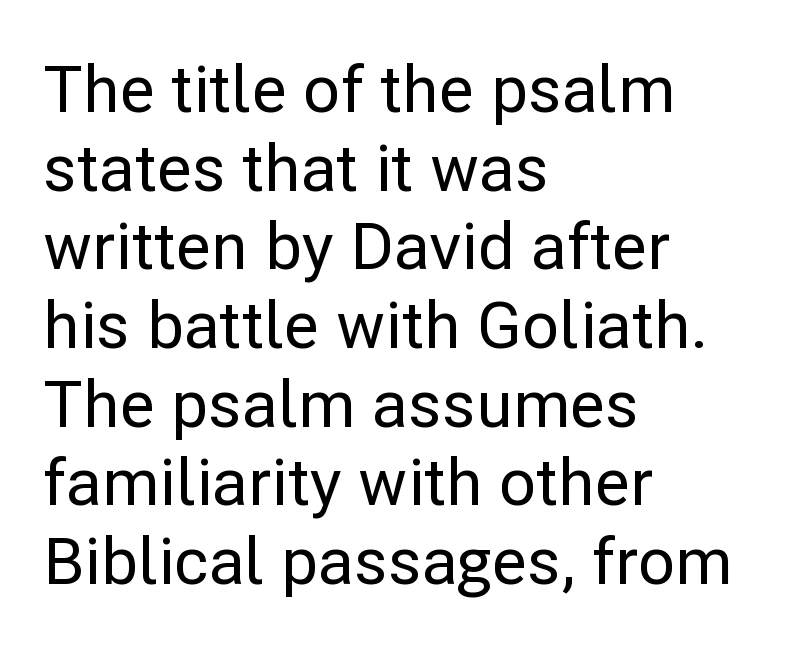
{"serif": "no", "italic": "no", "width": "normal", "stroke_contrast": "low", "x_height": "medium", "monospaced": "no", "underline": "no", "align": "left", "line_spacing_ratio": 1.21, "letter_spacing": "normal", "letter_spacing_em": 0.0, "glyph_px": 65}
